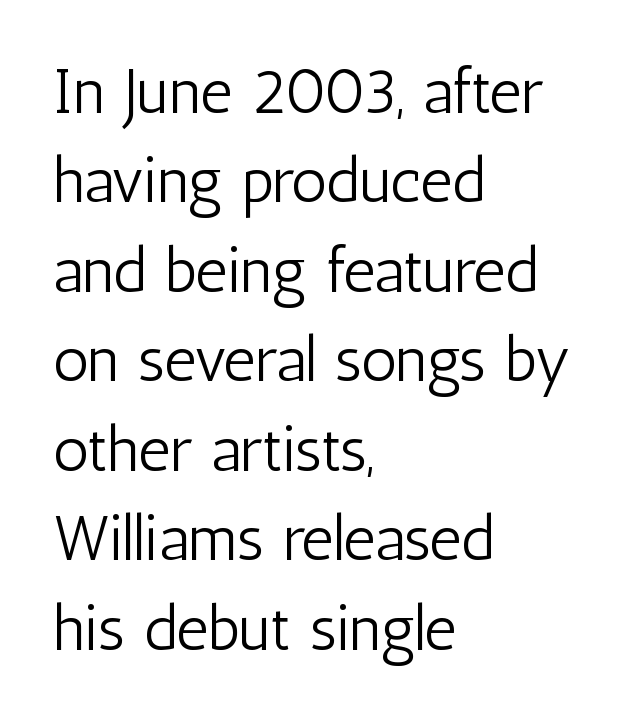
Q: Is the text bold? A: No.
Q: Is the text italic (slanted)? A: No, it is upright.
Q: Is the typeface a serif or a sans-serif typeface? A: Sans-serif.
Q: Is the text underlined? A: No.
Q: How is the paragraph aligned? A: Left-aligned.
Q: Is the spacing between letters normal or unusually wide? A: Normal.
Q: Is the spacing between lines tight, normal or loose? A: Normal.
Q: Width (condensed, normal, or wide)? A: Condensed.
Q: Stroke contrast? A: Low.
Q: x-height? A: Medium.
Q: Monospaced? A: No.
